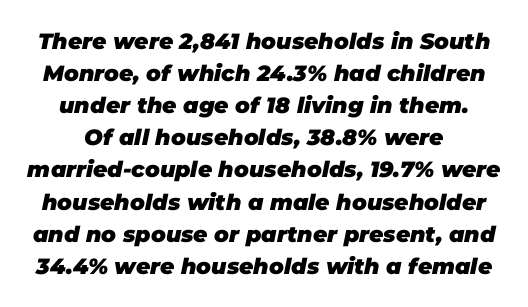
The image shows 22 px bold type, italic (leaning right); set normal line spacing (1.46x), normal letter spacing, not underlined.
